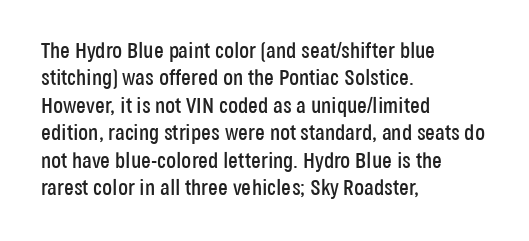
Letter spacing: default. Words float on clear page, feet unadorned. Every stem runs plumb, perpendicular to the baseline. Is there much room between lines? A standard amount, neither cramped nor airy. Reading down the block, your eye returns to a fixed left position each line.
